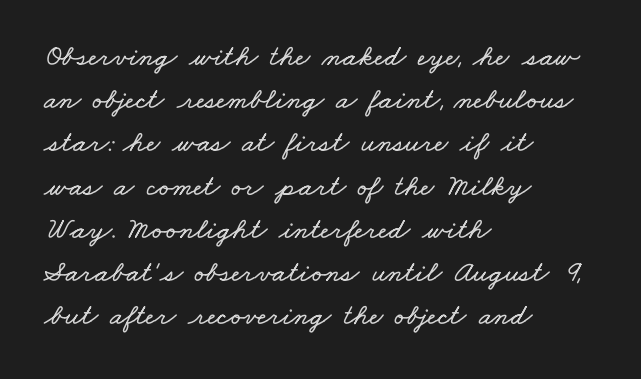
Default kerning and tracking; the words read as compact shapes. Each letter keeps its own natural width here, so spacing adapts to shape. Check the space under the baseline: it is left empty. Vertical spacing — default.
